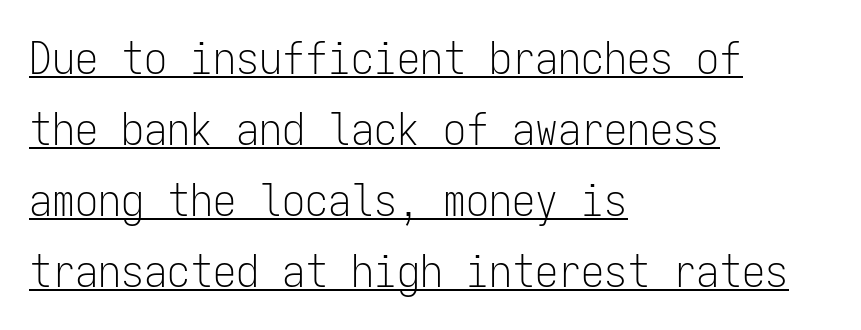
{"serif": "no", "italic": "no", "bold": "no", "weight": "light", "width": "condensed", "stroke_contrast": "low", "x_height": "medium", "monospaced": "yes", "underline": "yes", "align": "left", "line_spacing": "normal", "line_spacing_ratio": 1.54, "letter_spacing": "normal", "letter_spacing_em": 0.0, "glyph_px": 46}
